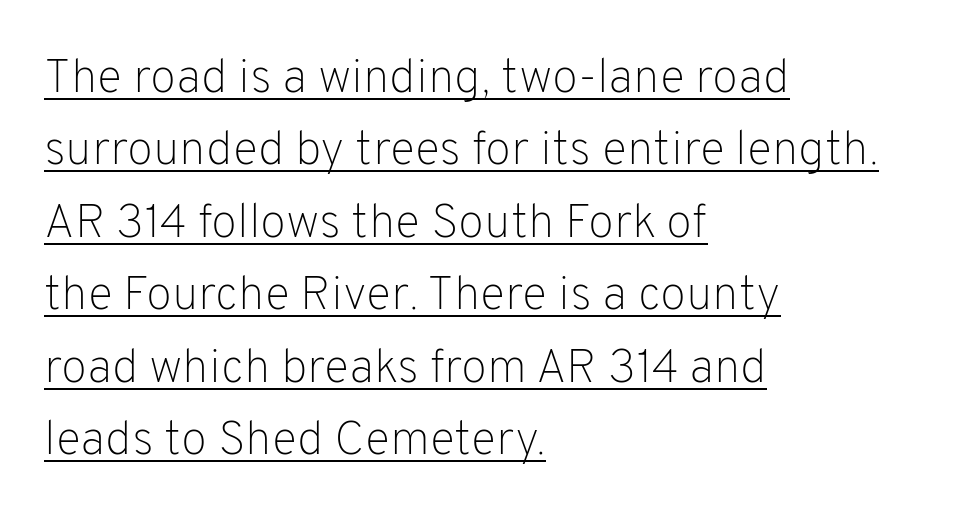
Q: Is the text bold? A: No.
Q: Is the text italic (slanted)? A: No, it is upright.
Q: Is the typeface a serif or a sans-serif typeface? A: Sans-serif.
Q: Is the text underlined? A: Yes.
Q: How is the paragraph aligned? A: Left-aligned.
Q: Is the spacing between letters normal or unusually wide? A: Normal.
Q: Is the spacing between lines tight, normal or loose? A: Normal.
Q: Width (condensed, normal, or wide)? A: Normal.
Q: Stroke contrast? A: Low.
Q: x-height? A: Medium.
Q: Monospaced? A: No.
